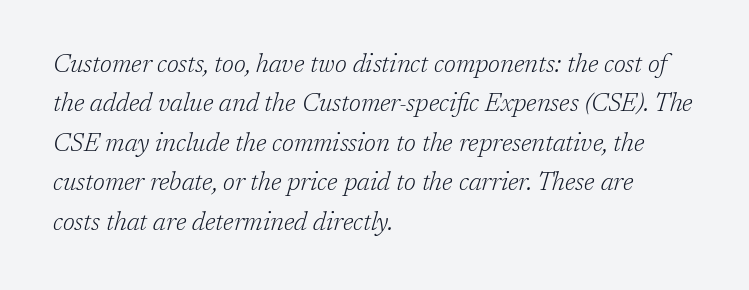
Is this a heavy cut? Hardly; it is regular or lighter. This rendering features lettering with no underline. These lines sit exactly where default settings would place them. Characters are canted at an angle relative to the baseline's perpendicular. Leftover space on each line is placed entirely after the last word.
